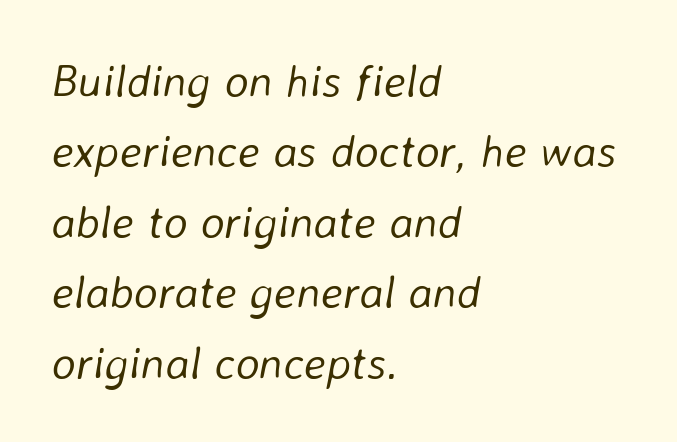
{"italic": "yes", "lean": "right", "slant_degrees": 8, "bold": "no", "weight": "light", "width": "normal", "stroke_contrast": "low", "x_height": "medium", "monospaced": "no", "underline": "no", "align": "left", "line_spacing": "normal", "line_spacing_ratio": 1.53, "letter_spacing": "normal", "letter_spacing_em": 0.0, "glyph_px": 46}
